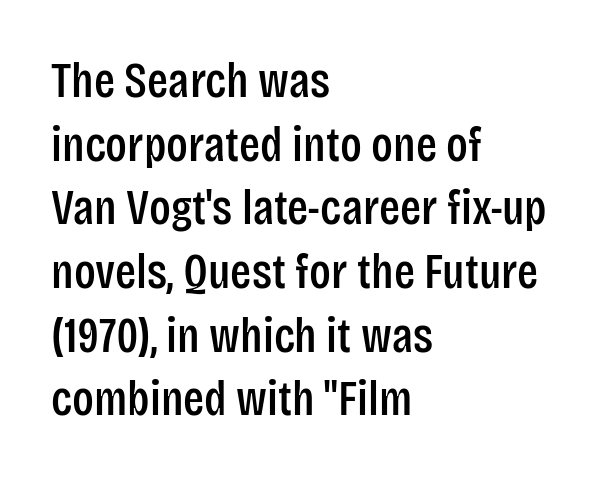
You could not count columns in this text — the font is proportionally spaced. You can tell from the bare stems that sans-serif type was used. Where is the straight margin? On the left. Beneath every word, the page is bare. Tall strokes in this sample are plumb rather than angled. Regular leading.
